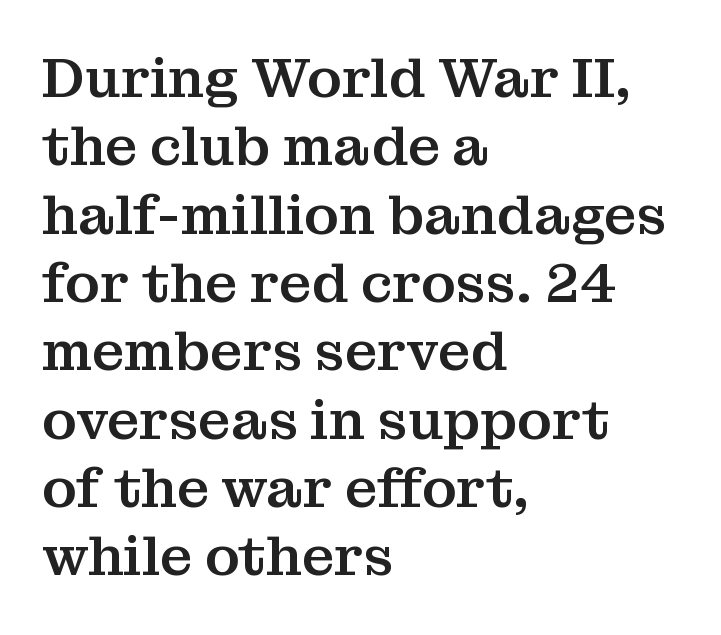
The image shows 56 px serif type, upright; set left-aligned, line spacing 1.22x, normal letter spacing, not underlined; medium stroke contrast and a medium x-height.
